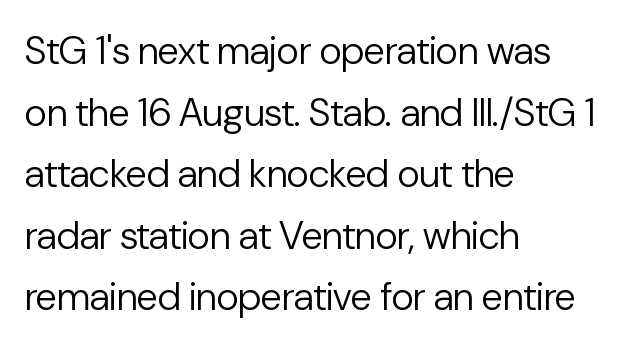
No letter is thick-stroked: the sample isn't bold. A bare baseline throughout the passage. Every stem runs plumb, perpendicular to the baseline. This is sans-serif lettering, the kind often seen on screens and signage. Evenly set lines give the paragraph a standard silhouette. Caption: standard tracking, unaltered.
